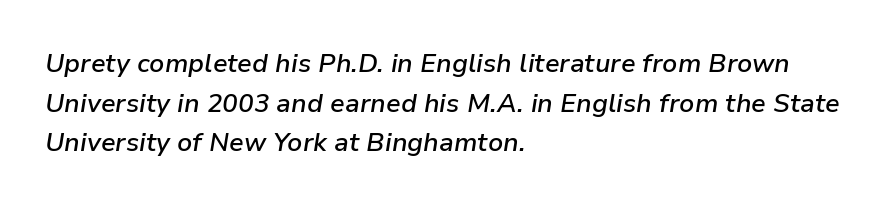
Q: Is the text bold? A: Semi-bold.
Q: Is the text italic (slanted)? A: Yes, it leans right by about 9 degrees.
Q: Is the text underlined? A: No.
Q: How is the paragraph aligned? A: Left-aligned.
Q: Is the spacing between letters normal or unusually wide? A: Normal.
Q: Is the spacing between lines tight, normal or loose? A: Normal.
